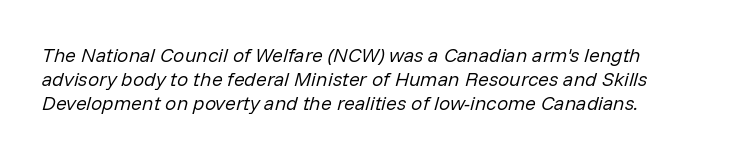
This sample uses plain, unmodified letter spacing. It's the slanting kind of type. The strip under each line holds only bare page. Stroke mass is kept to a normal reading level or below.
